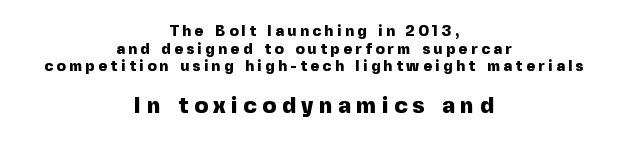
Posture: upright roman. Centered paragraph, ragged on both sides. In this sample the second text group is rendered at the bigger scale. Descenders hang freely into open space. The rendering uses a bold face; every stroke is thick and dark.
